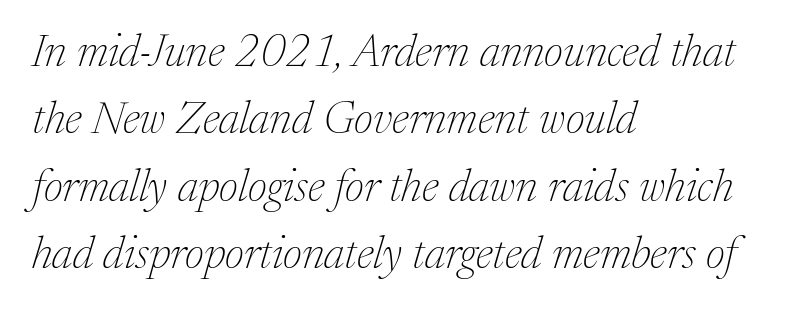
Old-style or modern, the face here clearly has serifs. What's the leading like? Ordinary, nothing unusual. Would a proofreader flag this as italicized? Yes. Every row of glyphs begins at an identical x-position on the left.
